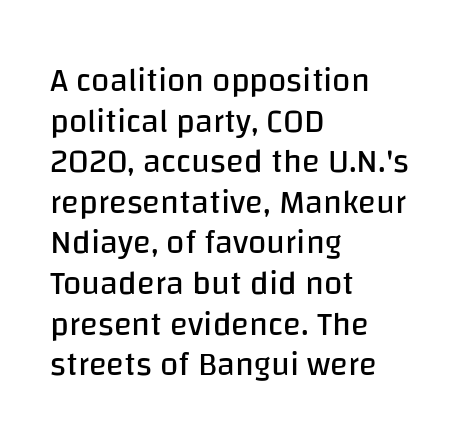
The image shows 33 px regular-weight sans-serif type, upright; set left-aligned, line spacing 1.23x, normal letter spacing, not underlined; low stroke contrast and a large x-height.
